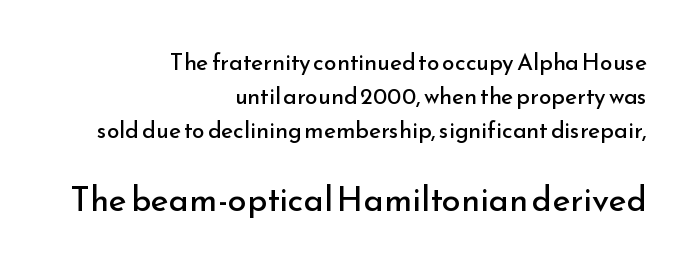
The image shows 34 px regular-weight sans-serif type, upright; set right-aligned, normal line spacing (1.48x), normal letter spacing, not underlined; the second (bottom) block is 1.48x larger; low stroke contrast and a small x-height.
